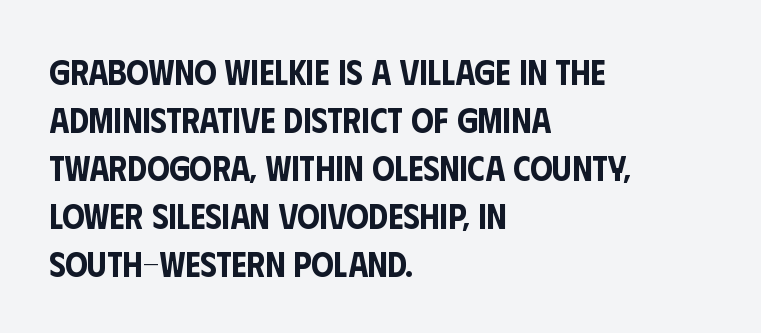
{"serif": "no", "italic": "no", "width": "condensed", "stroke_contrast": "low", "x_height": "large", "monospaced": "no", "underline": "no", "align": "left", "line_spacing": "normal", "line_spacing_ratio": 1.37, "letter_spacing": "normal", "letter_spacing_em": 0.0, "glyph_px": 35}
